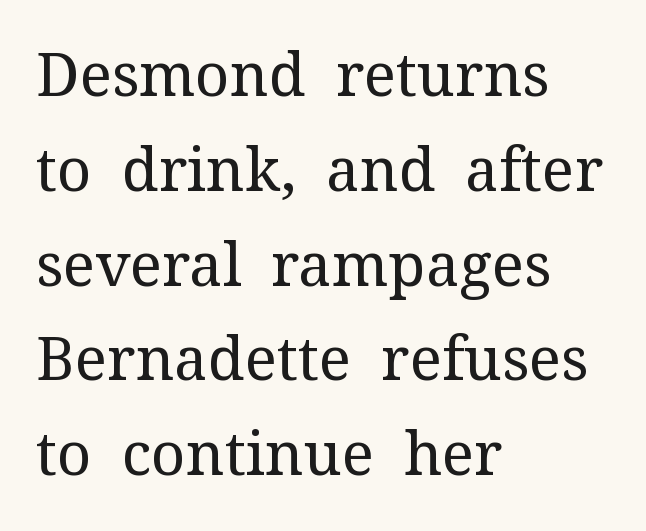
The image shows 60 px regular-weight serif type, upright; set left-aligned, normal line spacing (1.58x), normal letter spacing, not underlined; medium stroke contrast and a medium x-height.
